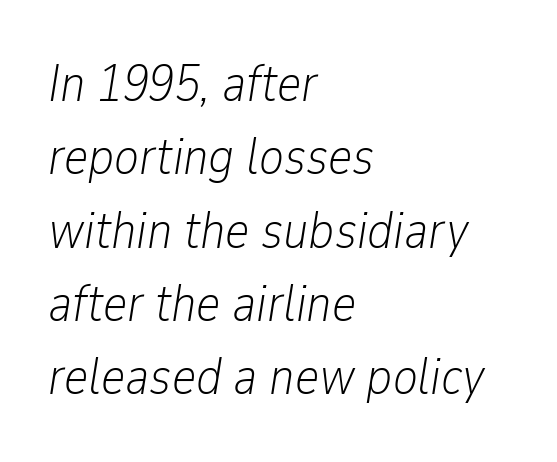
Q: Is the text bold? A: No.
Q: Is the text italic (slanted)? A: Yes, it leans right by about 9 degrees.
Q: Is the text underlined? A: No.
Q: How is the paragraph aligned? A: Left-aligned.
Q: Is the spacing between letters normal or unusually wide? A: Normal.
Q: Is the spacing between lines tight, normal or loose? A: Normal.
Q: Width (condensed, normal, or wide)? A: Condensed.
Q: Stroke contrast? A: Low.
Q: x-height? A: Medium.
Q: Monospaced? A: No.
